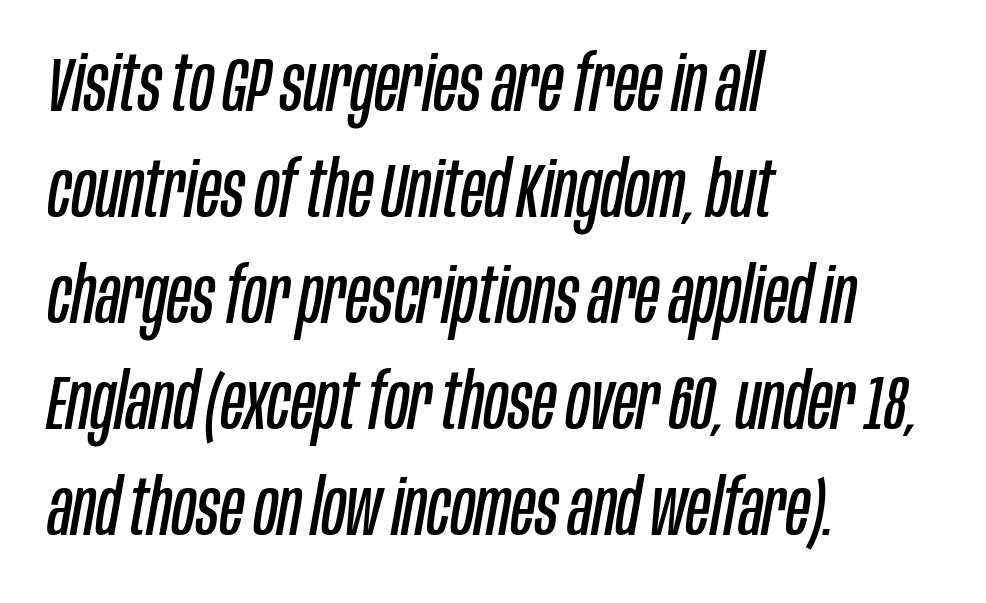
Has an underline been added? It has not. Visually the block forms a straight wall on the left and a jagged coastline on the right. Varying glyph widths throughout — classic text-font behaviour. Observe the ordinary spacing: letters are neighbours, not strangers. The passage shown stacks its lines at a standard gap.
